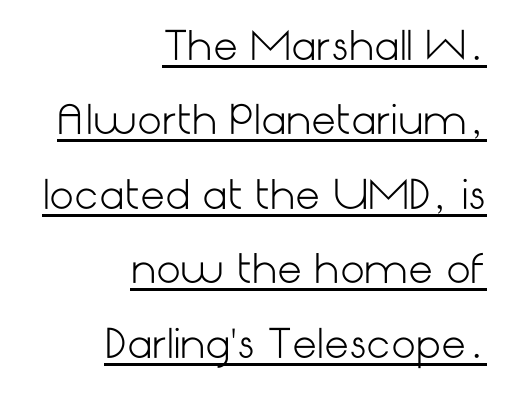
Line endings align vertically; line beginnings do not. Tall strokes in this sample are plumb rather than angled. Weight class: somewhere from thin through regular. Nobody touched the tracking dial on this one. The designer dialed line spacing up above the default.
